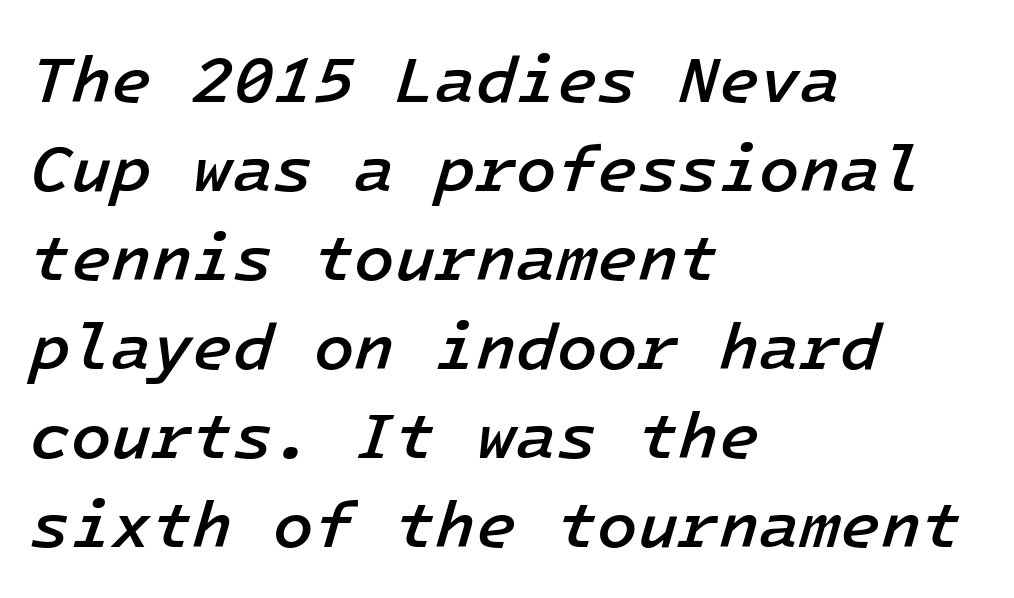
Observe the lean: these are italic letterforms. The baseline area is clear. Where is the straight margin? On the left. Compared with typical paragraphs, the rows here are spaced about the same. I'd describe the lettering as semibold — firm but not a full bold.
